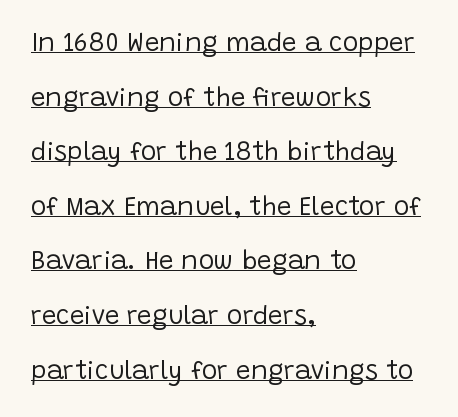
{"italic": "no", "bold": "no", "underline": "yes", "align": "left", "line_spacing": "loose", "line_spacing_ratio": 2.1, "letter_spacing": "normal", "letter_spacing_em": 0.0, "glyph_px": 26}
